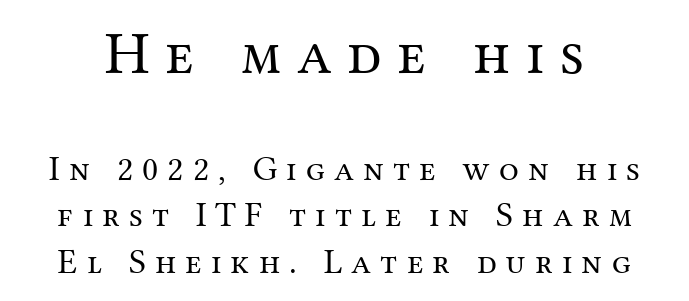
{"serif": "yes", "italic": "no", "bold": "no", "weight": "regular", "width": "normal", "stroke_contrast": "medium", "x_height": "medium", "monospaced": "no", "underline": "no", "line_spacing": "normal", "line_spacing_ratio": 1.33, "letter_spacing": "wide", "letter_spacing_em": 0.26, "larger_block": "first", "size_ratio": 1.74, "glyph_px": 61}
